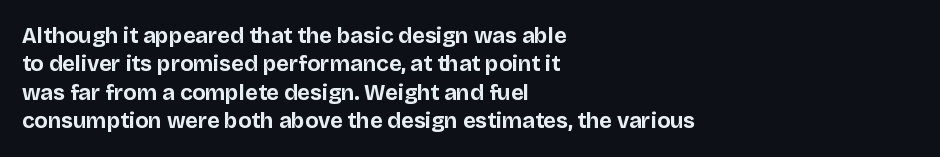
Q: Is the text bold? A: Yes.
Q: Is the text italic (slanted)? A: No, it is upright.
Q: Is the text underlined? A: No.
Q: How is the paragraph aligned? A: Left-aligned.
Q: Is the spacing between letters normal or unusually wide? A: Normal.
Q: Is the spacing between lines tight, normal or loose? A: Normal.
